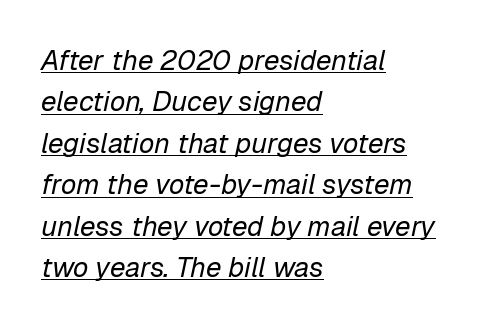
Q: Is the text bold? A: No.
Q: Is the text italic (slanted)? A: Yes, it leans right by about 12 degrees.
Q: Is the text underlined? A: Yes.
Q: How is the paragraph aligned? A: Left-aligned.
Q: Is the spacing between letters normal or unusually wide? A: Normal.
Q: Is the spacing between lines tight, normal or loose? A: Normal.
Q: Width (condensed, normal, or wide)? A: Normal.
Q: Stroke contrast? A: Low.
Q: x-height? A: Medium.
Q: Monospaced? A: No.
